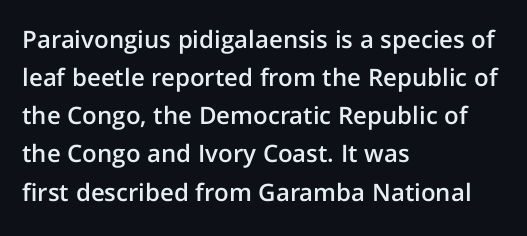
When letters stand straight like this, we call the style roman or upright. Look at the stroke-to-counter ratio: somewhat heavy, a semibold. Any mark beneath the type? The region is blank. The passage shown stacks its lines at a standard gap. No extra tracking has been applied to these lines.
